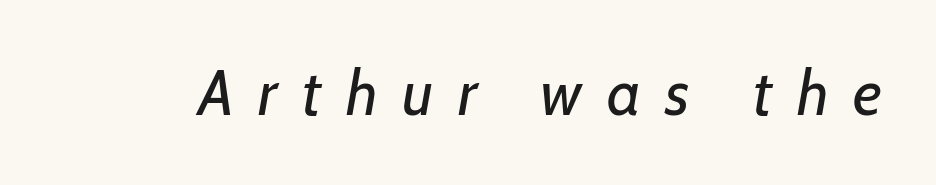
{"serif": "no", "bold": "no", "weight": "regular", "width": "normal", "stroke_contrast": "low", "x_height": "medium", "monospaced": "no", "underline": "no", "letter_spacing": "wide", "letter_spacing_em": 0.39, "glyph_px": 63}
